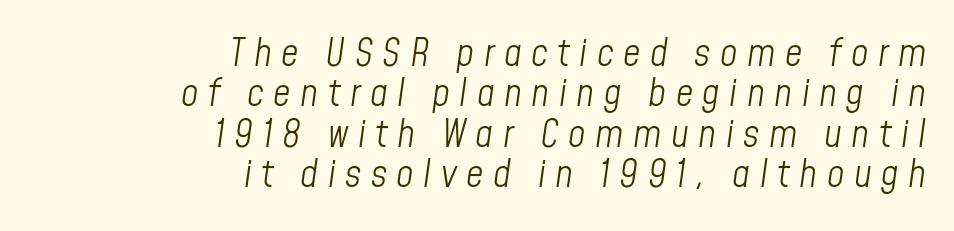
Characters follow at a spacing far wider than the type designer built in. A typesetter would call this leading minimal, almost set solid. A clean baseline with only descenders dipping below it. Unbolded letterforms with no extra heft. Yep, that's italic — everything's leaning.
